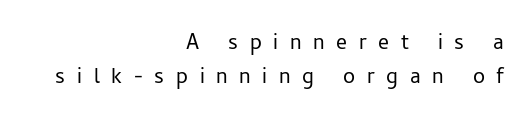
The image shows 27 px text type, upright; set right-aligned, normal line spacing (1.26x), unusually wide letter spacing (+0.43 em), not underlined.
